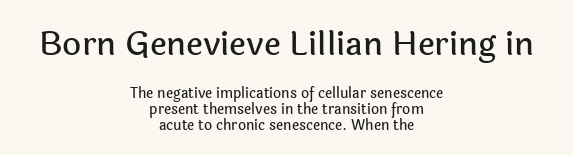
The image shows 33 px sans-serif type, upright; set centered, tight line spacing (1.14x), normal letter spacing, not underlined; the first (top) block is 2.36x larger; a medium x-height.
